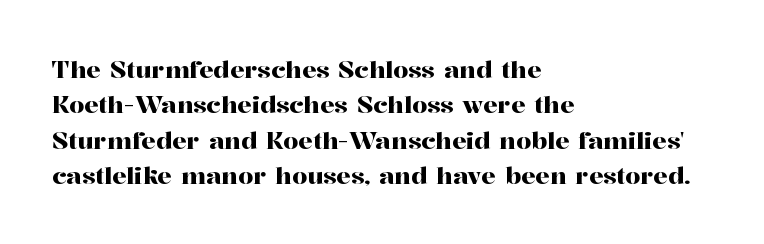
Q: Is the text italic (slanted)? A: No, it is upright.
Q: Is the text underlined? A: No.
Q: How is the paragraph aligned? A: Left-aligned.
Q: Is the spacing between letters normal or unusually wide? A: Normal.
Q: Is the spacing between lines tight, normal or loose? A: Normal.
